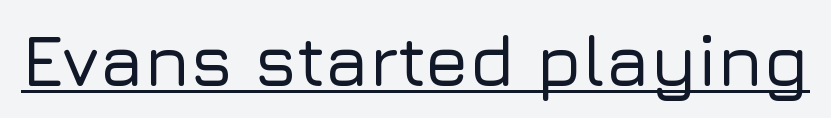
A continuous stroke trails under the words, as in a hyperlink. Vertical strokes here are truly vertical. Caption: standard tracking, unaltered. Examine the stroke ends and you'll find no serifs. The passage shown is typed in a proportional face where columns would drift.
